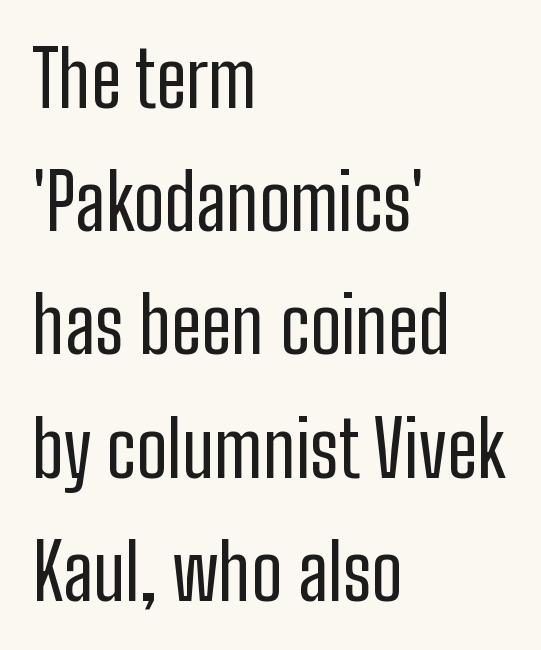
The image shows 77 px regular-weight, condensed sans-serif type, upright; set left-aligned, normal line spacing (1.6x), normal letter spacing, not underlined; low stroke contrast and a medium x-height.
